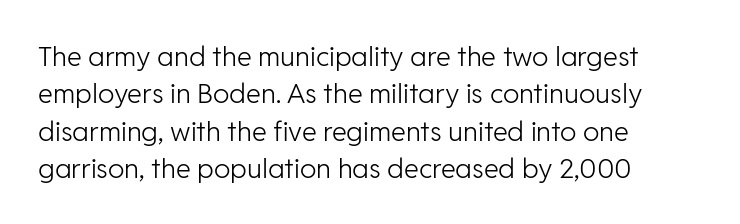
Q: Is the text bold? A: No.
Q: Is the text italic (slanted)? A: No, it is upright.
Q: Is the text underlined? A: No.
Q: How is the paragraph aligned? A: Left-aligned.
Q: Is the spacing between letters normal or unusually wide? A: Normal.
Q: Is the spacing between lines tight, normal or loose? A: Normal.
